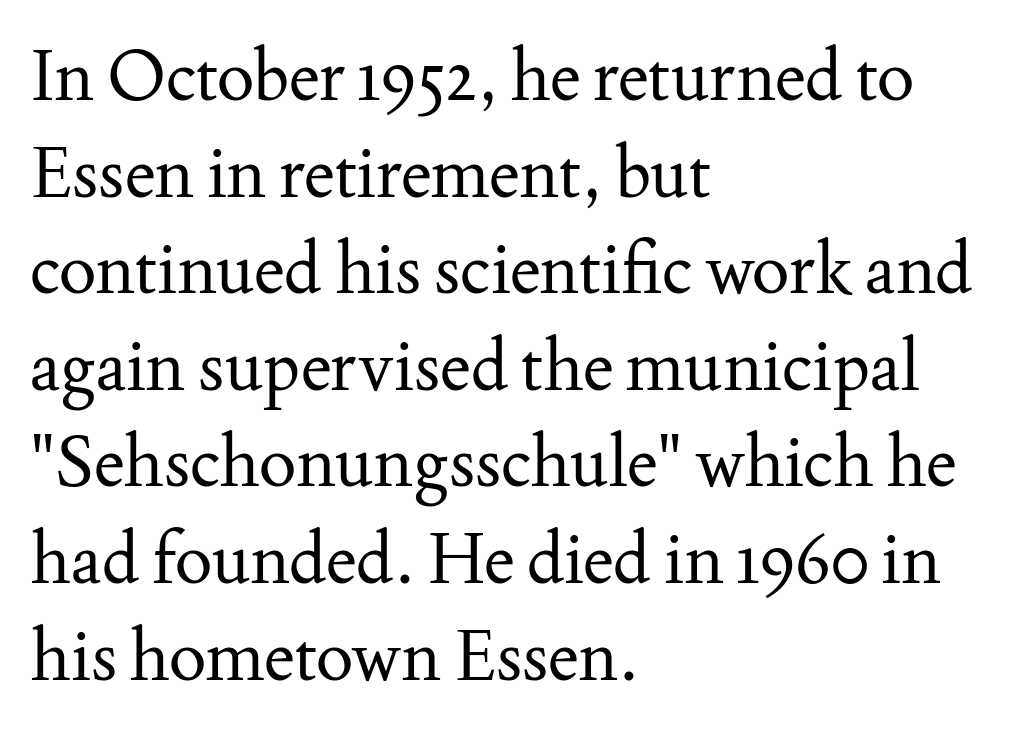
Heft: none added — not bold. You could call the tracking neutral — neither tight nor loose. Layout note: lines flush left. Honestly, the row spacing looks completely unremarkable. The specimen reads as upright at a glance.
